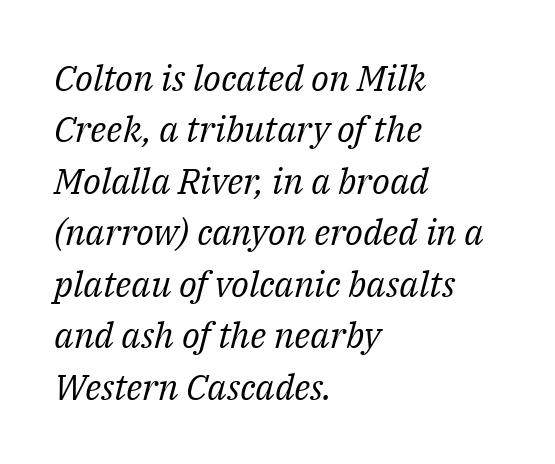
{"serif": "yes", "italic": "yes", "lean": "right", "slant_degrees": 14, "bold": "no", "weight": "regular", "width": "normal", "stroke_contrast": "medium", "x_height": "medium", "monospaced": "no", "underline": "no", "align": "left", "line_spacing": "normal", "line_spacing_ratio": 1.43, "letter_spacing": "normal", "letter_spacing_em": 0.0, "glyph_px": 36}
